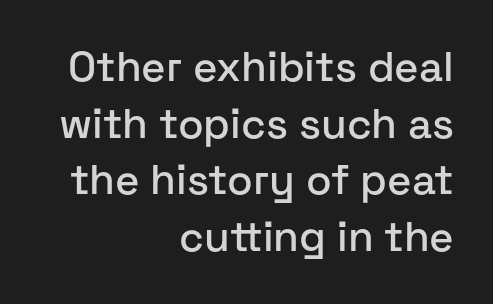
The image shows 42 px sans-serif type, upright; set right-aligned, normal line spacing (1.35x), normal letter spacing, not underlined; low stroke contrast and a medium x-height.
